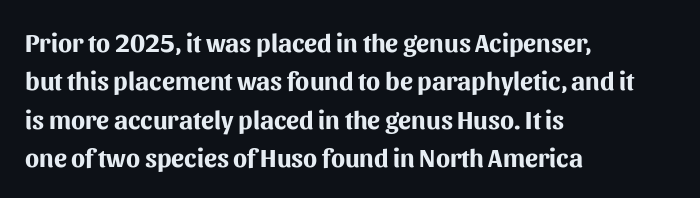
A typesetter would mark this as roman, not italic. Rule under the text: the space is simply empty. Layout note: lines flush left. The designer left line spacing at the default. What weight is shown? A full bold with thick strokes. This sample uses plain, unmodified letter spacing.
